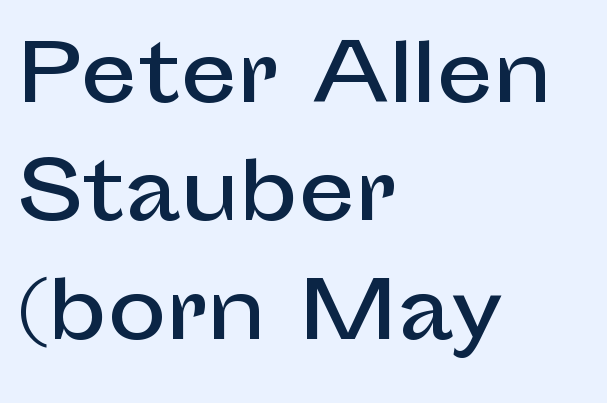
Q: Is the text italic (slanted)? A: No, it is upright.
Q: Is the typeface a serif or a sans-serif typeface? A: Sans-serif.
Q: Is the text underlined? A: No.
Q: How is the paragraph aligned? A: Left-aligned.
Q: Is the spacing between letters normal or unusually wide? A: Normal.
Q: Is the spacing between lines tight, normal or loose? A: Normal.
Q: Width (condensed, normal, or wide)? A: Normal.
Q: Stroke contrast? A: Low.
Q: x-height? A: Medium.
Q: Monospaced? A: No.
